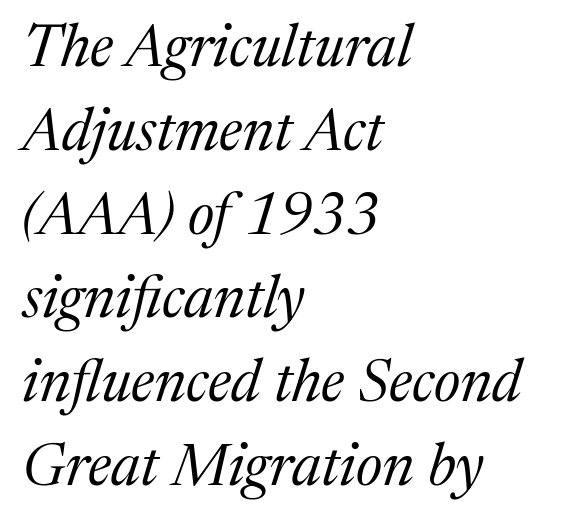
The text block is weighted toward the left margin, trailing off unevenly rightward. The weight tops out at a normal text grade. The passage shown is typed in a proportional face where columns would drift. Does the type have serifs? Yes, each stem ends in a small foot.
